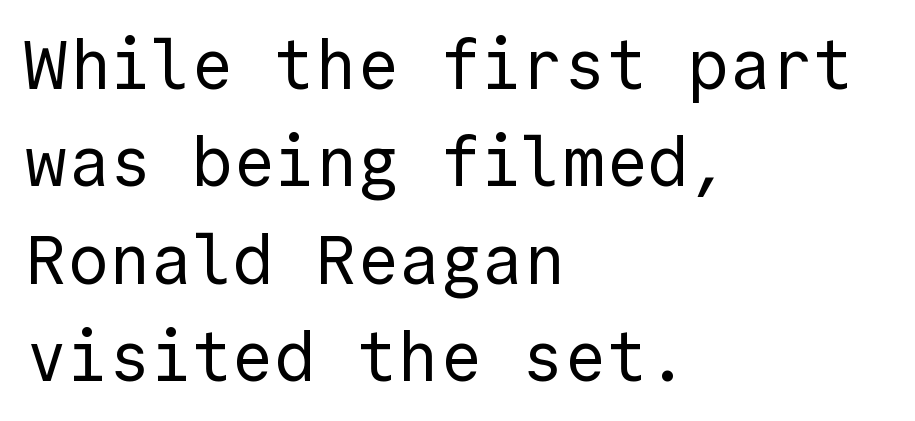
Q: Is the text bold? A: No.
Q: Is the text italic (slanted)? A: No, it is upright.
Q: Is the typeface a serif or a sans-serif typeface? A: Sans-serif.
Q: Is the text underlined? A: No.
Q: How is the paragraph aligned? A: Left-aligned.
Q: Is the spacing between letters normal or unusually wide? A: Normal.
Q: Is the spacing between lines tight, normal or loose? A: Normal.
Q: Width (condensed, normal, or wide)? A: Normal.
Q: x-height? A: Medium.
Q: Monospaced? A: Yes.
